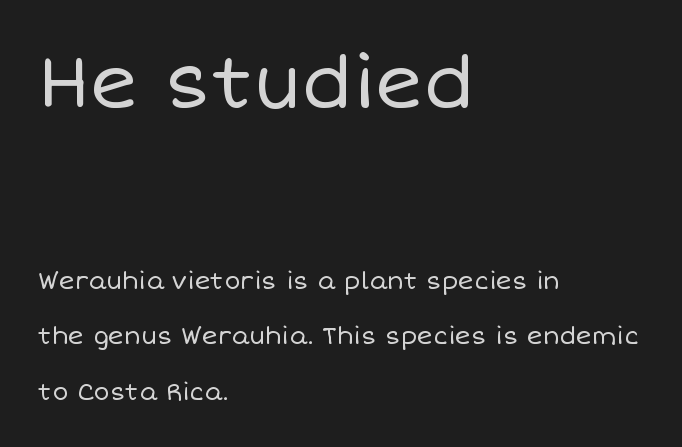
The image shows 73 px regular-weight type, upright; set left-aligned, loose line spacing (2.32x), normal letter spacing, not underlined; the first (top) block is 3.04x larger; low stroke contrast and a large x-height.
